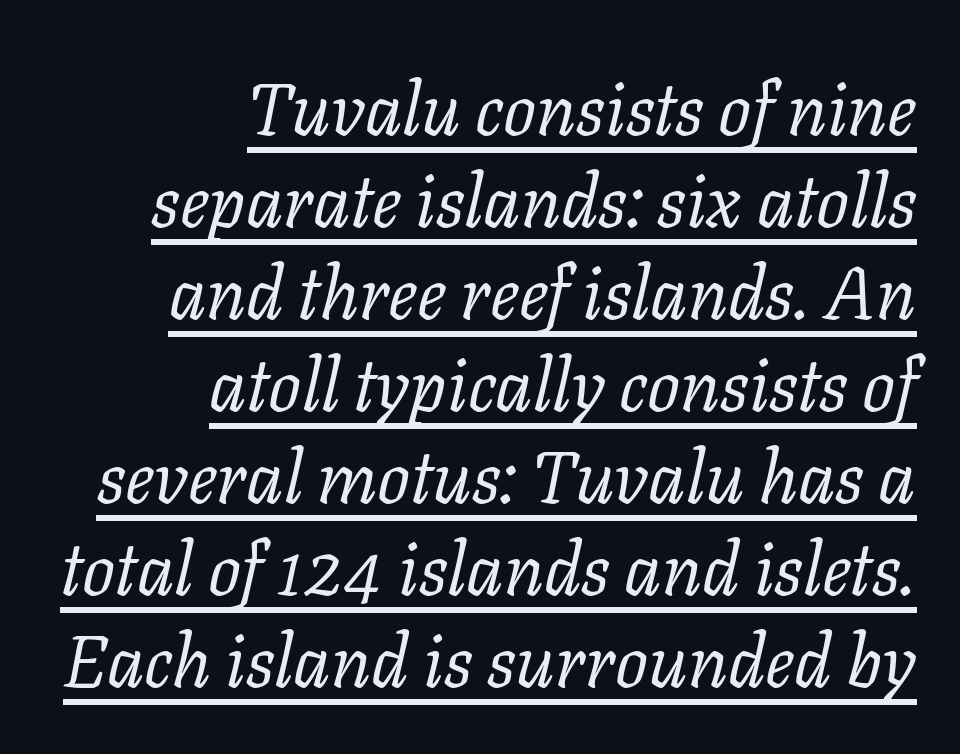
These lines are rendered in a variable-pitch font. Horizontal alignment here is rightward, an uncommon choice for prose. The text carries the slant typical of an italic or oblique font. What stands out about the letter spacing? Nothing — it is the standard amount. The block of text has a typical density, with ordinary space between rows.
